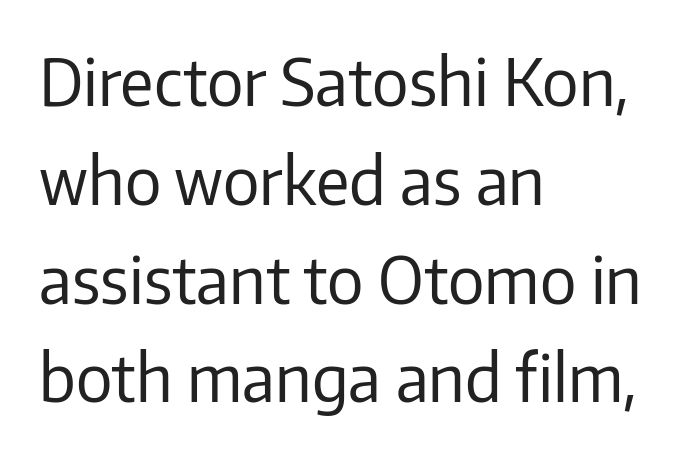
The image shows 65 px regular-weight sans-serif type, upright; set left-aligned, normal line spacing (1.52x), normal letter spacing, not underlined; low stroke contrast and a medium x-height.
